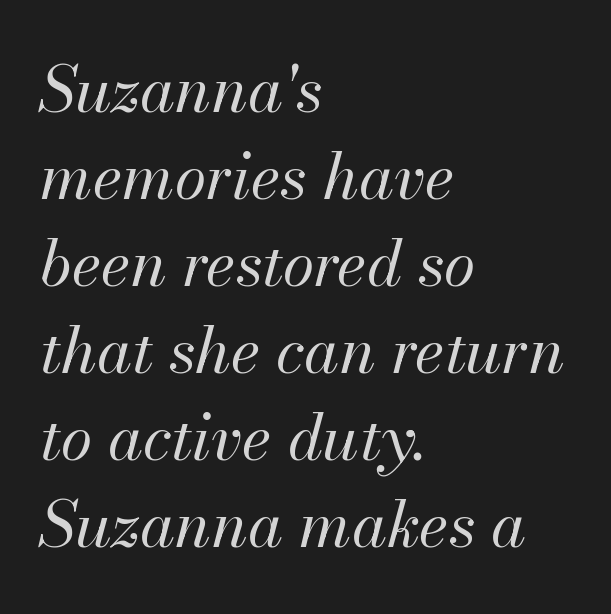
{"italic": "yes", "lean": "right", "slant_degrees": 13, "bold": "no", "weight": "regular", "width": "normal", "stroke_contrast": "medium", "x_height": "small", "monospaced": "no", "underline": "no", "align": "left", "line_spacing": "normal", "line_spacing_ratio": 1.36, "letter_spacing": "normal", "letter_spacing_em": 0.0, "glyph_px": 64}
